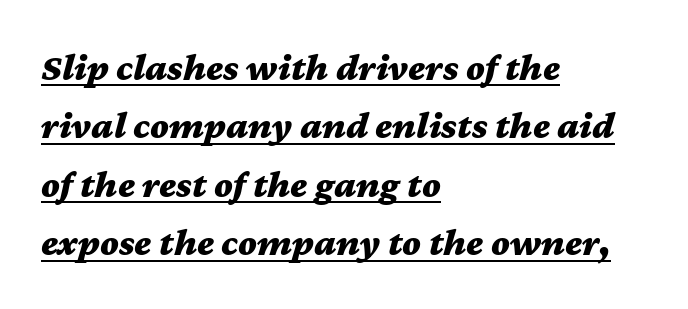
The image shows 39 px bold, wide type, italic (leaning right); set left-aligned, normal line spacing (1.5x), normal letter spacing, underlined; medium stroke contrast and a medium x-height.
